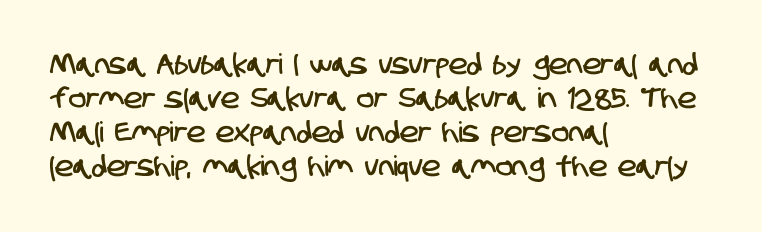
Q: Is the typeface a serif or a sans-serif typeface? A: Sans-serif.
Q: Is the text underlined? A: No.
Q: How is the paragraph aligned? A: Left-aligned.
Q: Is the spacing between letters normal or unusually wide? A: Normal.
Q: Width (condensed, normal, or wide)? A: Condensed.
Q: Stroke contrast? A: Low.
Q: x-height? A: Large.
Q: Monospaced? A: No.
